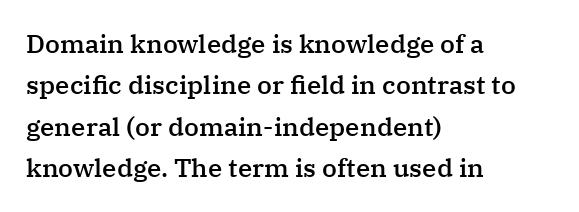
The image shows 26 px text type, upright; set left-aligned, normal line spacing (1.59x), normal letter spacing, not underlined.
